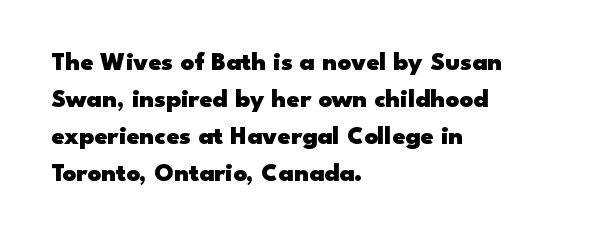
These words are printed bold, with thick strokes throughout. Between one letter and the next there's only the usual sliver of space. The letters stand straight up with perfectly vertical stems. The rendering anchors every line to the left-hand side. The leading is moderate, giving the passage an even texture.
